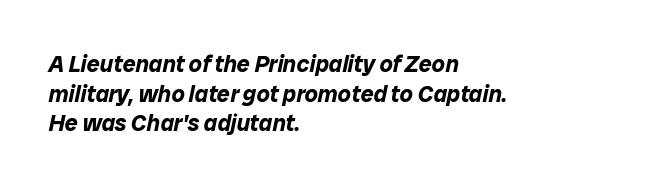
The image shows 23 px bold type, italic (leaning right); set left-aligned, normal line spacing (1.29x), normal letter spacing, not underlined.
